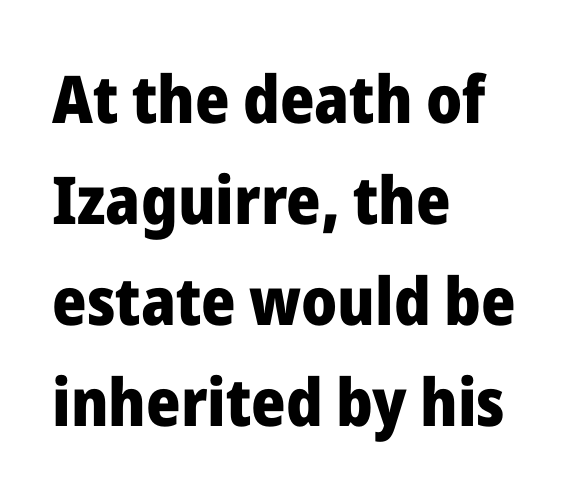
The image shows 66 px heavy sans-serif type, upright; set left-aligned, normal line spacing (1.53x), normal letter spacing, not underlined; low stroke contrast and a medium x-height.
